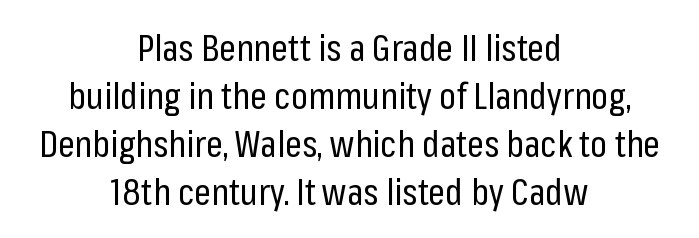
{"serif": "no", "italic": "no", "bold": "no", "weight": "regular", "width": "condensed", "stroke_contrast": "low", "x_height": "medium", "monospaced": "no", "underline": "no", "align": "center", "line_spacing": "normal", "line_spacing_ratio": 1.3, "letter_spacing": "normal", "letter_spacing_em": 0.0, "glyph_px": 37}
